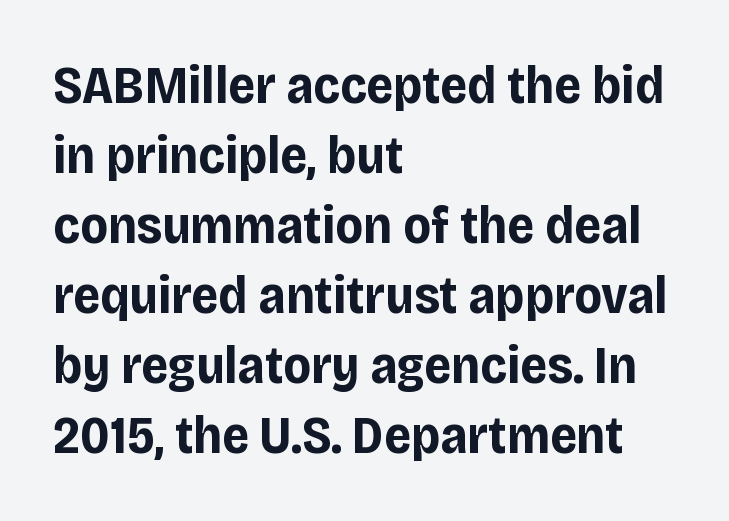
The image shows 53 px bold sans-serif type, upright; set left-aligned, normal line spacing (1.32x), normal letter spacing, not underlined; low stroke contrast and a large x-height.
